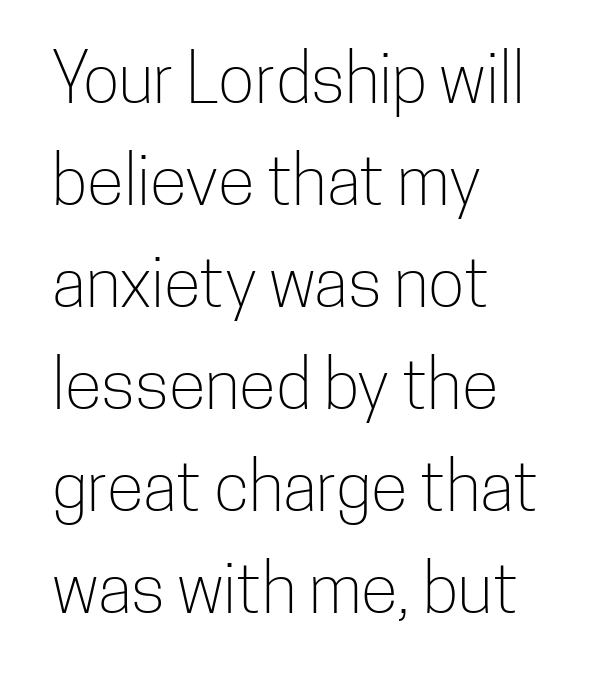
{"serif": "no", "italic": "no", "bold": "no", "weight": "light", "width": "condensed", "stroke_contrast": "low", "x_height": "medium", "monospaced": "no", "underline": "no", "align": "left", "line_spacing": "normal", "line_spacing_ratio": 1.5, "letter_spacing": "normal", "letter_spacing_em": 0.0, "glyph_px": 68}
